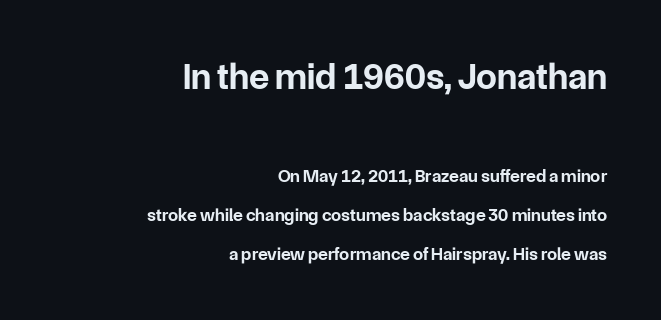
Q: Is the text bold? A: Yes.
Q: Is the text italic (slanted)? A: No, it is upright.
Q: Is the typeface a serif or a sans-serif typeface? A: Sans-serif.
Q: Is the text underlined? A: No.
Q: How is the paragraph aligned? A: Right-aligned.
Q: Is the spacing between letters normal or unusually wide? A: Normal.
Q: Is the spacing between lines tight, normal or loose? A: Loose.
Q: Which block of text is set in a larger size, the first (top) or the second (bottom)? A: The first (top) one.
Q: Width (condensed, normal, or wide)? A: Normal.
Q: Stroke contrast? A: Low.
Q: x-height? A: Medium.
Q: Monospaced? A: No.
